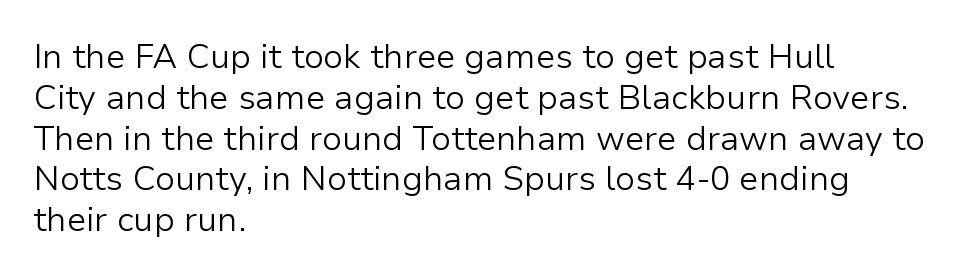
The image shows 34 px light sans-serif type, upright; set left-aligned, line spacing 1.2x, normal letter spacing, not underlined; low stroke contrast and a medium x-height.
